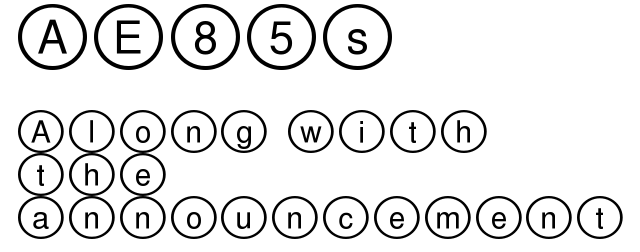
Q: Is the text italic (slanted)? A: No, it is upright.
Q: Is the text underlined? A: No.
Q: How is the paragraph aligned? A: Left-aligned.
Q: Is the spacing between lines tight, normal or loose? A: Normal.
Q: Which block of text is set in a larger size, the first (top) or the second (bottom)? A: The first (top) one.
Q: Width (condensed, normal, or wide)? A: Wide.
Q: x-height? A: Large.
